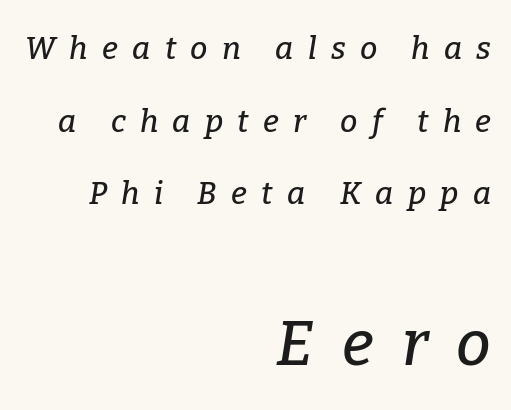
Short note: letters widely spaced. The passage shown is not underscored anywhere. Compared with ordinary roman type, these characters are visibly tilted. Think of a printed novel: that variable character pitch is what you see here. Serif or sans? Serif — the stroke terminals have little feet. Scale increases going downward across the two blocks.
